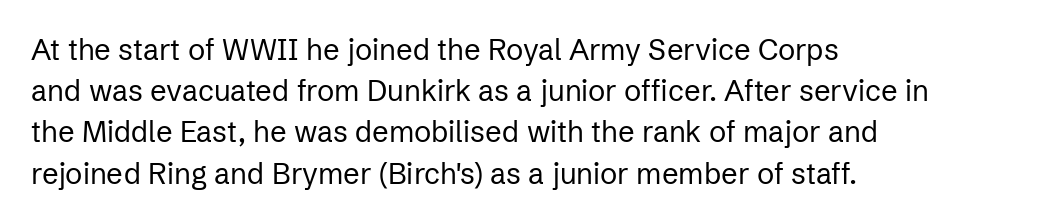
Q: Is the text bold? A: No.
Q: Is the text italic (slanted)? A: No, it is upright.
Q: Is the typeface a serif or a sans-serif typeface? A: Sans-serif.
Q: Is the text underlined? A: No.
Q: How is the paragraph aligned? A: Left-aligned.
Q: Is the spacing between letters normal or unusually wide? A: Normal.
Q: Is the spacing between lines tight, normal or loose? A: Normal.
Q: Width (condensed, normal, or wide)? A: Normal.
Q: Stroke contrast? A: Low.
Q: x-height? A: Medium.
Q: Monospaced? A: No.
